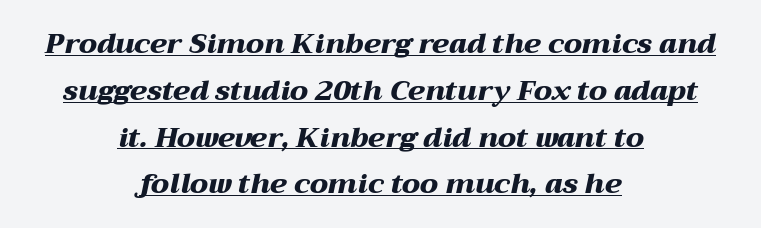
{"italic": "yes", "lean": "right", "slant_degrees": 12, "bold": "yes", "weight": "heavy", "width": "wide", "stroke_contrast": "medium", "x_height": "medium", "monospaced": "no", "underline": "yes", "align": "center", "line_spacing": "normal", "line_spacing_ratio": 1.67, "letter_spacing": "normal", "letter_spacing_em": 0.0, "glyph_px": 28}
